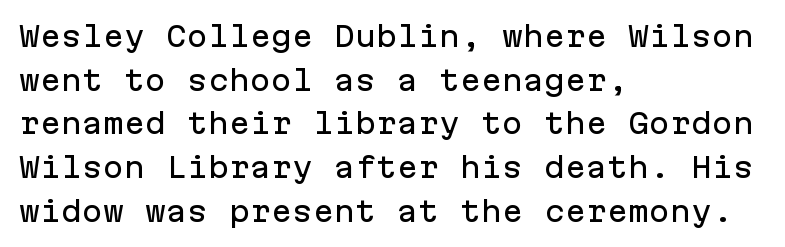
Q: Is the text italic (slanted)? A: No, it is upright.
Q: Is the typeface a serif or a sans-serif typeface? A: Sans-serif.
Q: Is the text underlined? A: No.
Q: How is the paragraph aligned? A: Left-aligned.
Q: Is the spacing between letters normal or unusually wide? A: Normal.
Q: Is the spacing between lines tight, normal or loose? A: Normal.
Q: Width (condensed, normal, or wide)? A: Normal.
Q: Stroke contrast? A: Low.
Q: x-height? A: Medium.
Q: Monospaced? A: Yes.
